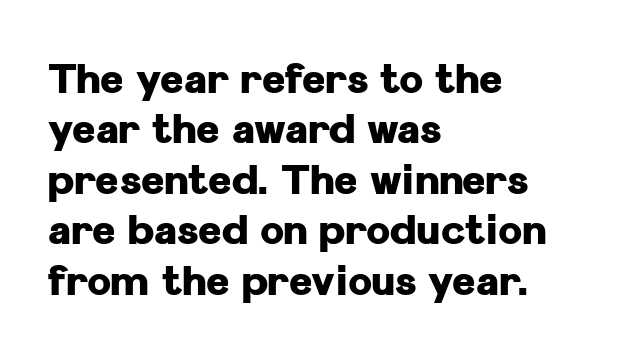
The face used here is a sans, in the tradition of grotesques and geometrics. The rag falls on the right side of this text block. Standard letterfit; no display-style spreading of the glyphs. The font's upright variant was chosen for this text.
